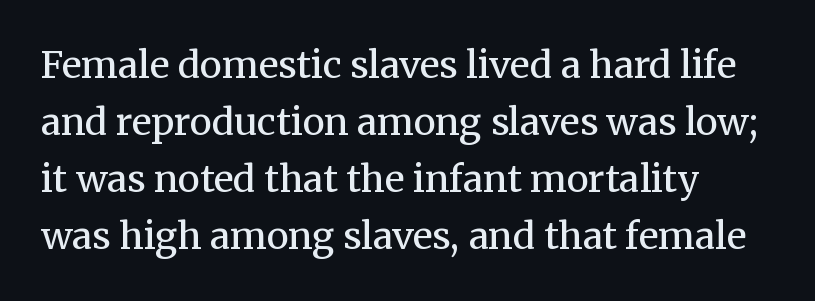
Is the block centered? No — it sits flush against the left margin. Observe the ordinary spacing: letters are neighbours, not strangers. It's the straight-up-and-down kind of type. Compared with a typical body face, this is equally light or lighter still.
